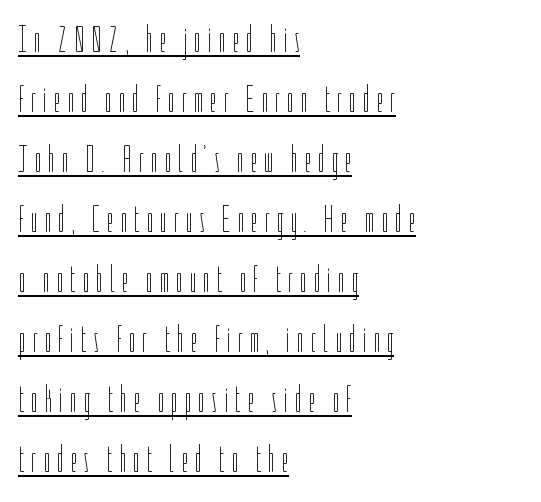
The image shows 37 px thin, condensed type, upright; set left-aligned, normal line spacing (1.62x), underlined; low stroke contrast and a medium x-height.
